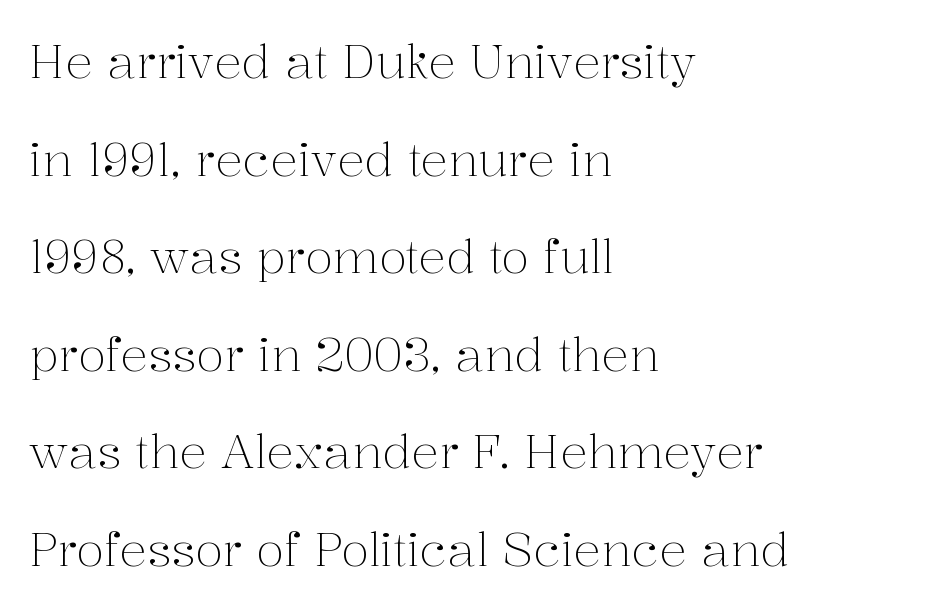
Q: Is the text bold? A: No.
Q: Is the text italic (slanted)? A: No, it is upright.
Q: Is the typeface a serif or a sans-serif typeface? A: Serif.
Q: Is the text underlined? A: No.
Q: How is the paragraph aligned? A: Left-aligned.
Q: Is the spacing between letters normal or unusually wide? A: Normal.
Q: Is the spacing between lines tight, normal or loose? A: Loose.
Q: Width (condensed, normal, or wide)? A: Normal.
Q: Stroke contrast? A: Medium.
Q: x-height? A: Medium.
Q: Monospaced? A: No.
